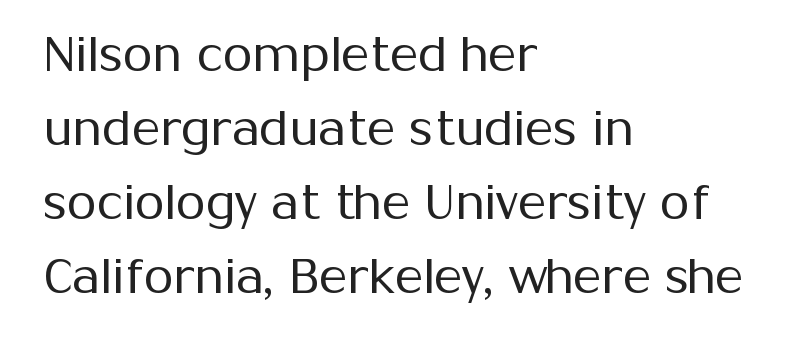
Q: Is the text bold? A: No.
Q: Is the text italic (slanted)? A: No, it is upright.
Q: Is the typeface a serif or a sans-serif typeface? A: Sans-serif.
Q: Is the text underlined? A: No.
Q: How is the paragraph aligned? A: Left-aligned.
Q: Is the spacing between letters normal or unusually wide? A: Normal.
Q: Is the spacing between lines tight, normal or loose? A: Normal.
Q: Width (condensed, normal, or wide)? A: Normal.
Q: Stroke contrast? A: Medium.
Q: x-height? A: Medium.
Q: Monospaced? A: No.
